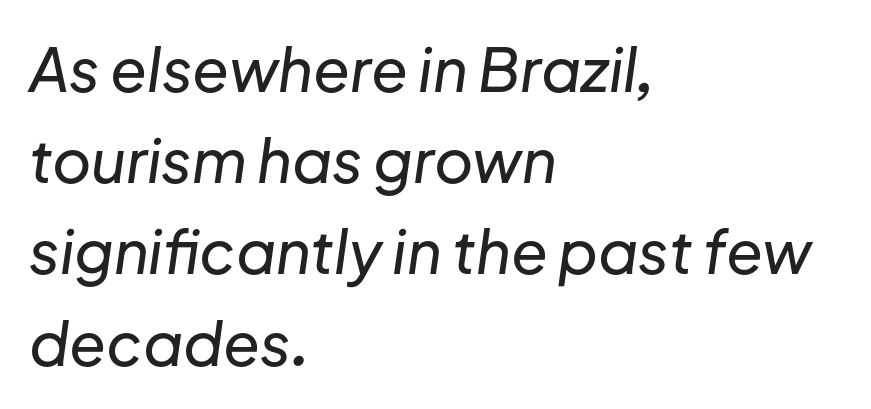
The image shows 60 px text type, italic (leaning right); set left-aligned, normal line spacing (1.52x), normal letter spacing, not underlined; low stroke contrast and a medium x-height.
